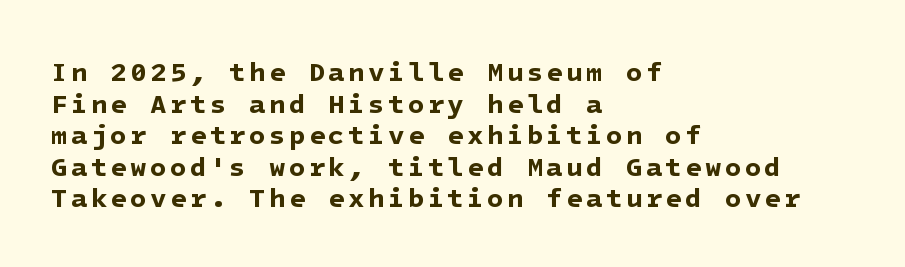
The image shows 27 px bold type; set left-aligned, line spacing 1.17x, not underlined.
